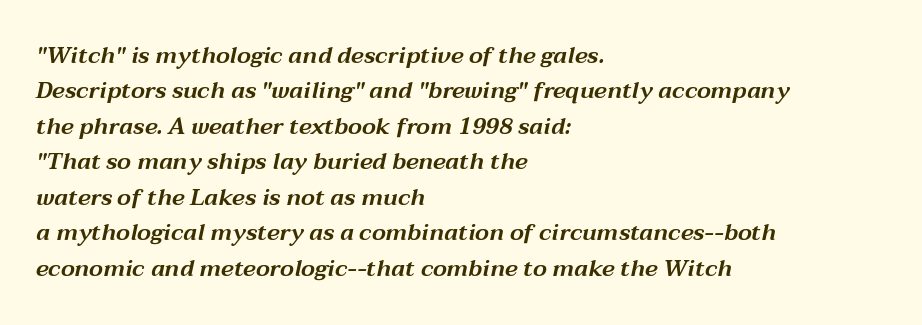
The image shows 23 px text type, italic (leaning right); set left-aligned, normal line spacing (1.54x), normal letter spacing, not underlined.
